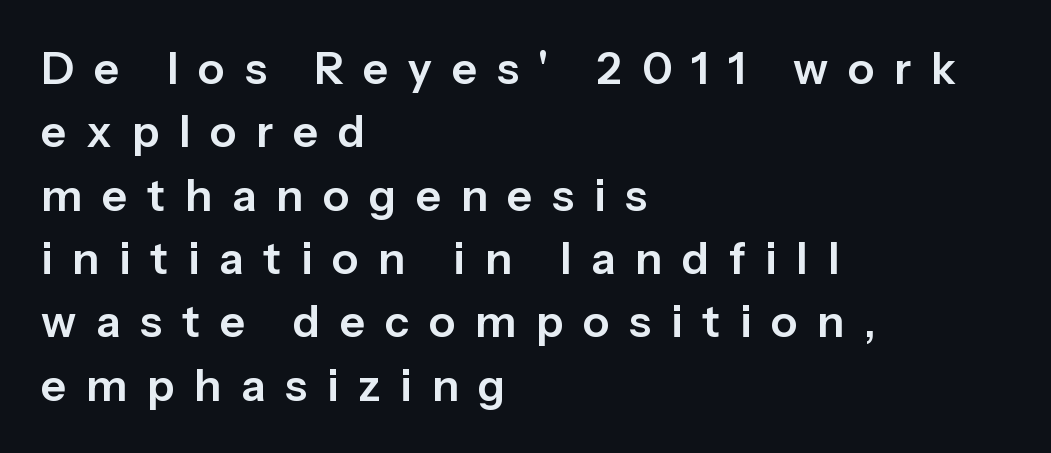
Successive baselines arrive at the customary interval. The text was rendered using a sans face with plain stroke endings. This sample uses expanded letter spacing, leaving extra air between glyphs. The zone under the glyphs is completely vacant. Nope, not italic — everything's standing straight.
